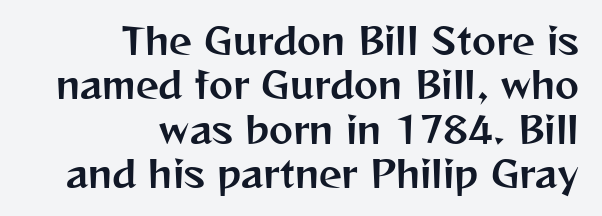
Q: Is the text italic (slanted)? A: No, it is upright.
Q: Is the typeface a serif or a sans-serif typeface? A: Sans-serif.
Q: Is the text underlined? A: No.
Q: How is the paragraph aligned? A: Right-aligned.
Q: Is the spacing between letters normal or unusually wide? A: Normal.
Q: Width (condensed, normal, or wide)? A: Normal.
Q: Stroke contrast? A: Medium.
Q: x-height? A: Medium.
Q: Monospaced? A: No.
